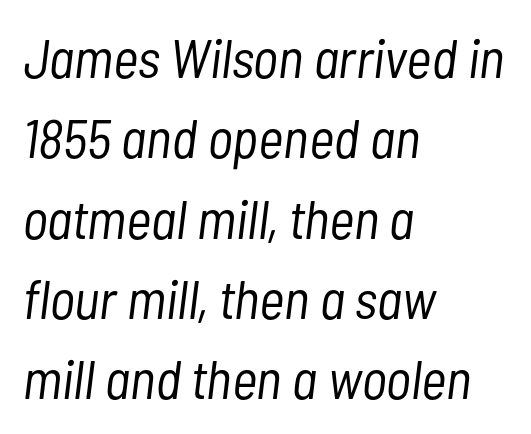
Descender tails drop into unmarked territory. Layout note: lines flush left. The letters sit at their default tracking, neither squeezed nor spread. A typesetter would mark this as italic. Leading matches the norm, producing a regular column.
